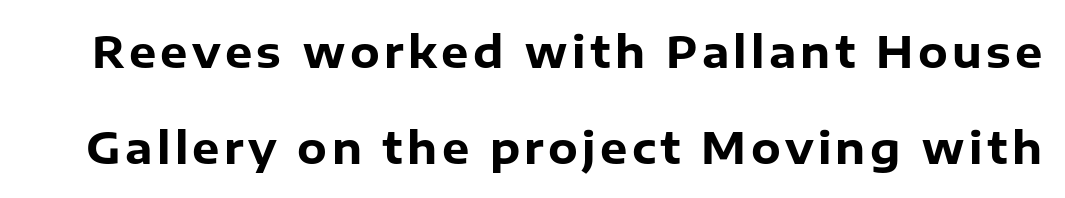
The image shows 43 px heavy sans-serif type, upright; set loose line spacing (2.24x), not underlined; low stroke contrast and a medium x-height.
